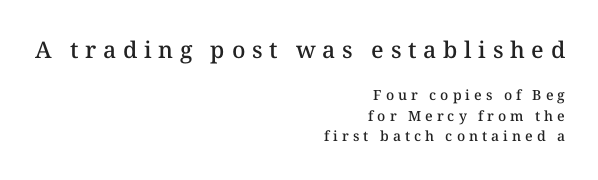
Q: Is the text bold? A: Semi-bold.
Q: Is the text italic (slanted)? A: No, it is upright.
Q: Is the text underlined? A: No.
Q: How is the paragraph aligned? A: Right-aligned.
Q: Is the spacing between letters normal or unusually wide? A: Unusually wide.
Q: Is the spacing between lines tight, normal or loose? A: Normal.
Q: Which block of text is set in a larger size, the first (top) or the second (bottom)? A: The first (top) one.
